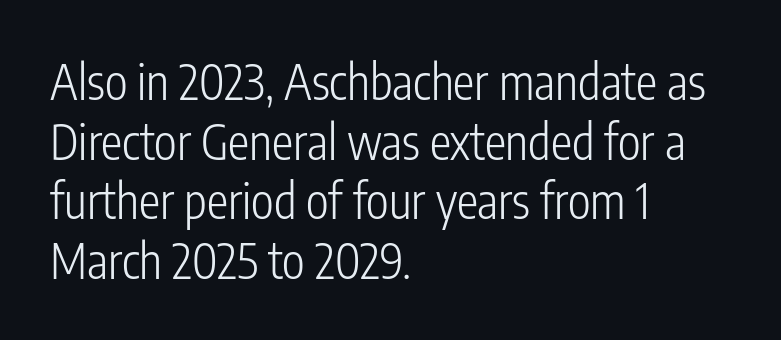
There is no visible air inserted between adjacent glyphs. The glyphs in this specimen are sans serif. Tall strokes in this sample are plumb rather than angled. Where is the straight margin? On the left. Stems and bowls with no extra thickness — not bold.
